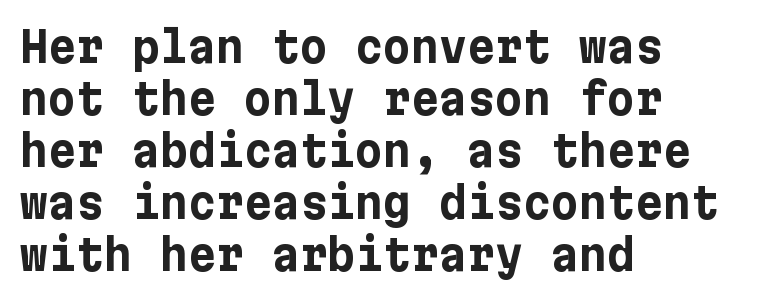
Q: Is the text bold? A: Yes.
Q: Is the text italic (slanted)? A: No, it is upright.
Q: Is the typeface a serif or a sans-serif typeface? A: Sans-serif.
Q: Is the text underlined? A: No.
Q: How is the paragraph aligned? A: Left-aligned.
Q: Is the spacing between letters normal or unusually wide? A: Normal.
Q: Width (condensed, normal, or wide)? A: Normal.
Q: Stroke contrast? A: Low.
Q: x-height? A: Medium.
